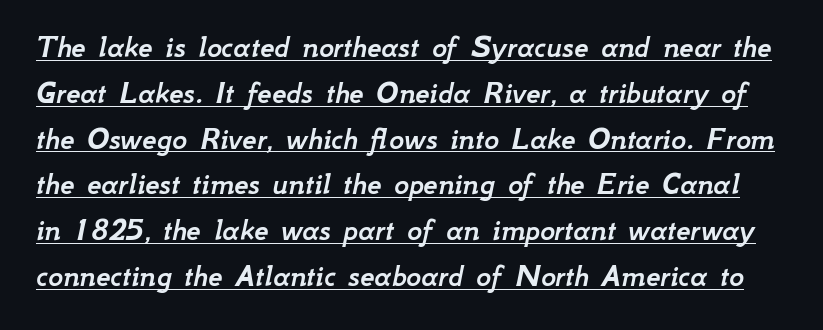
How are the letters spaced? Ordinarily, with no added tracking. Think of a printed novel: that variable character pitch is what you see here. These lines were composed using italics. You can see a thin bar hugging the bottom of the glyphs.
